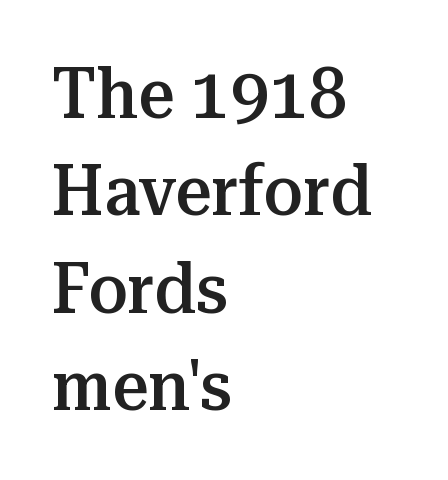
Q: Is the text bold? A: Semi-bold.
Q: Is the text italic (slanted)? A: No, it is upright.
Q: Is the typeface a serif or a sans-serif typeface? A: Serif.
Q: Is the text underlined? A: No.
Q: How is the paragraph aligned? A: Left-aligned.
Q: Is the spacing between letters normal or unusually wide? A: Normal.
Q: Is the spacing between lines tight, normal or loose? A: Normal.
Q: Width (condensed, normal, or wide)? A: Normal.
Q: Stroke contrast? A: Medium.
Q: x-height? A: Medium.
Q: Monospaced? A: No.
